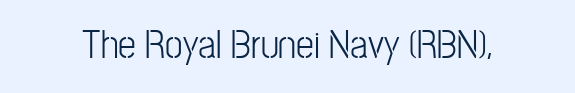
The letters stand straight up with perfectly vertical stems. The text was rendered using a sans face with plain stroke endings. Glance below the letters and you will spot only blank space. A light-to-regular cut is what we see here.
